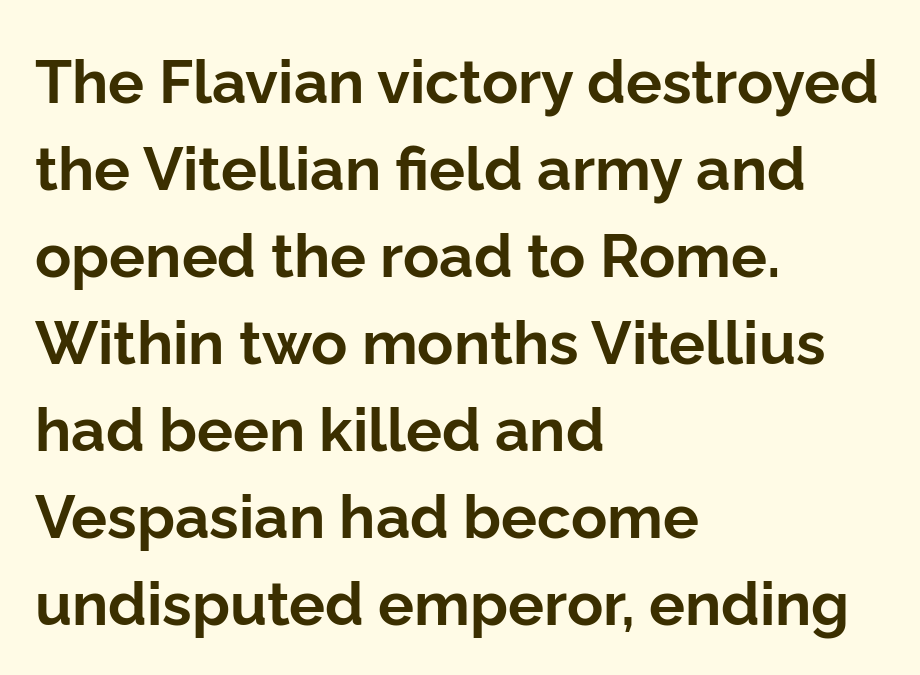
The image shows 60 px bold sans-serif type, upright; set left-aligned, normal line spacing (1.45x), normal letter spacing, not underlined; low stroke contrast and a medium x-height.
